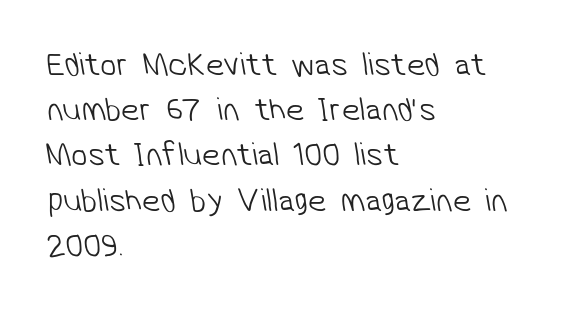
Spacing verdict: proportional, widths tailored to each character. No word sits above an underline. One-word summary of the alignment: left. A normal amount of white space separates one row of letters from the next. Honestly, the letter spacing is just normal — you wouldn't notice it.
